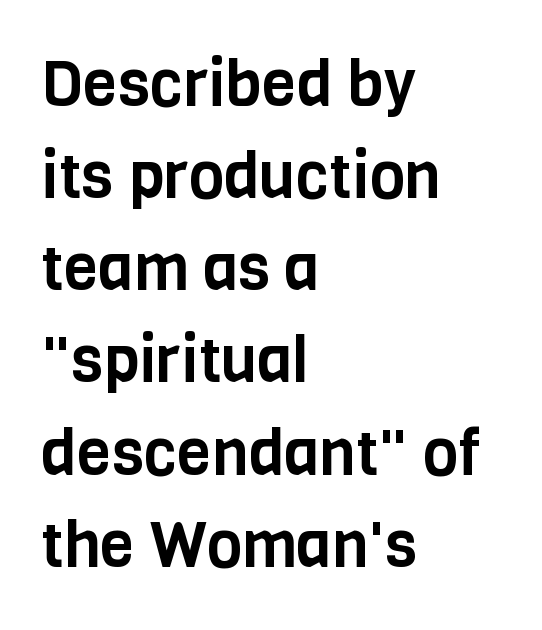
The image shows 64 px condensed sans-serif type, upright; set left-aligned, normal line spacing (1.44x), normal letter spacing, not underlined; low stroke contrast and a large x-height.
